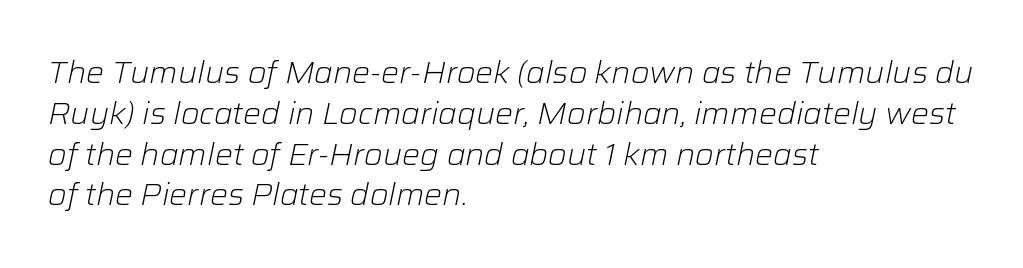
Note the varied advance widths — an 'i' is clearly narrower than an 'm'. Stroke mass is kept to a normal reading level or below. Anything drawn beneath the words? Only blank space. Line starts are locked; line ends wander. This is oblique type, the kind used for emphasis or titles.
